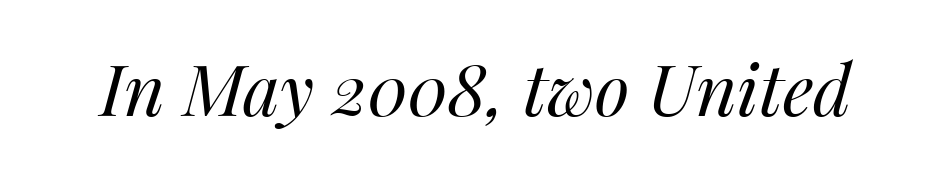
The image shows 71 px regular-weight type, italic (leaning right); set normal letter spacing, not underlined; medium stroke contrast and a medium x-height.
